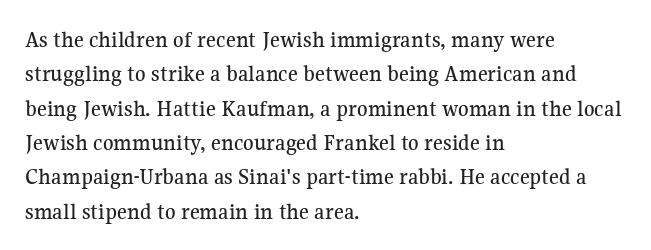
Q: Is the text italic (slanted)? A: No, it is upright.
Q: Is the text underlined? A: No.
Q: How is the paragraph aligned? A: Left-aligned.
Q: Is the spacing between letters normal or unusually wide? A: Normal.
Q: Is the spacing between lines tight, normal or loose? A: Normal.
